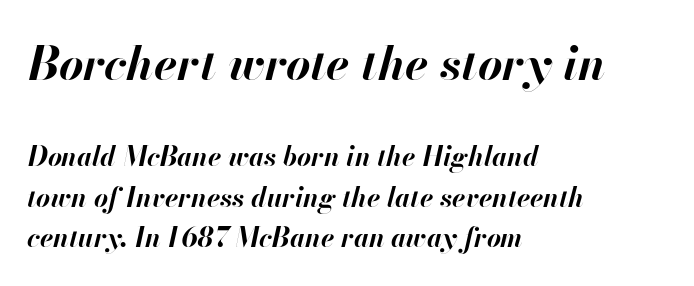
Q: Is the text bold? A: Yes.
Q: Is the text italic (slanted)? A: Yes, it leans right by about 13 degrees.
Q: Is the text underlined? A: No.
Q: How is the paragraph aligned? A: Left-aligned.
Q: Is the spacing between letters normal or unusually wide? A: Normal.
Q: Is the spacing between lines tight, normal or loose? A: Normal.
Q: Which block of text is set in a larger size, the first (top) or the second (bottom)? A: The first (top) one.
Q: Width (condensed, normal, or wide)? A: Normal.
Q: Stroke contrast? A: High.
Q: x-height? A: Small.
Q: Monospaced? A: No.
